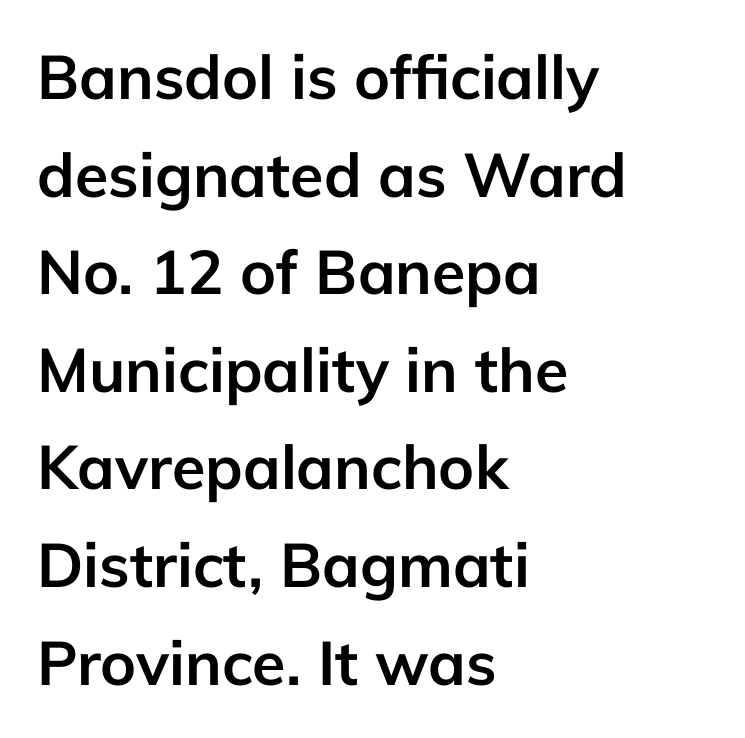
{"serif": "no", "italic": "no", "bold": "yes", "weight": "semibold", "width": "normal", "stroke_contrast": "low", "x_height": "medium", "monospaced": "no", "underline": "no", "align": "left", "line_spacing": "normal", "line_spacing_ratio": 1.6, "letter_spacing": "normal", "letter_spacing_em": 0.0, "glyph_px": 61}
